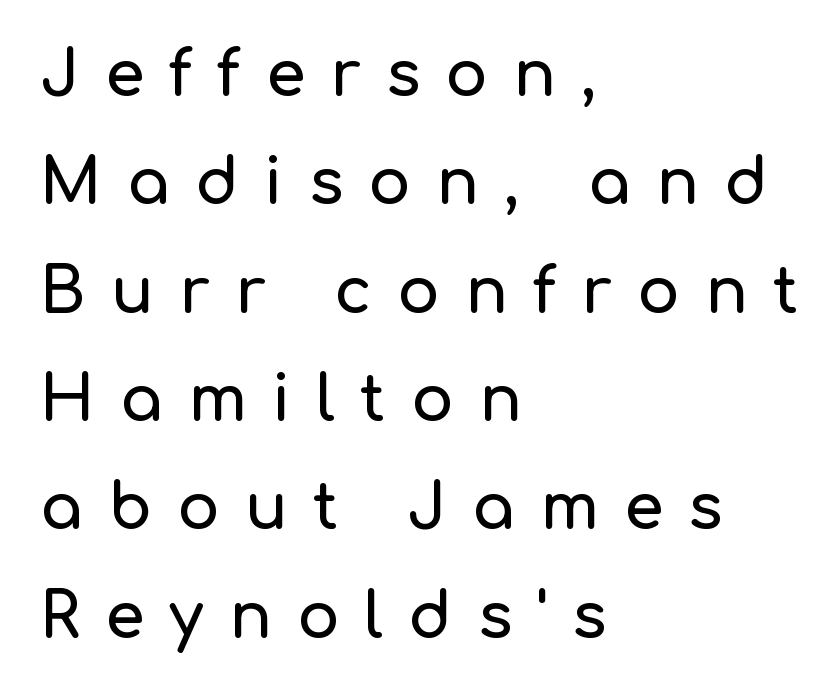
The image shows 63 px sans-serif type, upright; set left-aligned, line spacing 1.72x, unusually wide letter spacing (+0.4 em), not underlined; low stroke contrast and a medium x-height.
